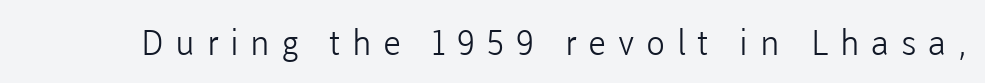
{"serif": "no", "italic": "no", "bold": "no", "weight": "light", "width": "normal", "stroke_contrast": "low", "x_height": "medium", "monospaced": "no", "underline": "no", "letter_spacing": "wide", "letter_spacing_em": 0.33, "glyph_px": 35}
